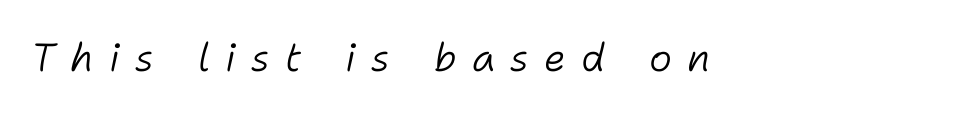
Q: Is the text bold? A: No.
Q: Is the text italic (slanted)? A: Yes, it leans right by about 11 degrees.
Q: Is the text underlined? A: No.
Q: Is the spacing between letters normal or unusually wide? A: Unusually wide.
Q: Width (condensed, normal, or wide)? A: Normal.
Q: Stroke contrast? A: Low.
Q: x-height? A: Medium.
Q: Monospaced? A: No.
